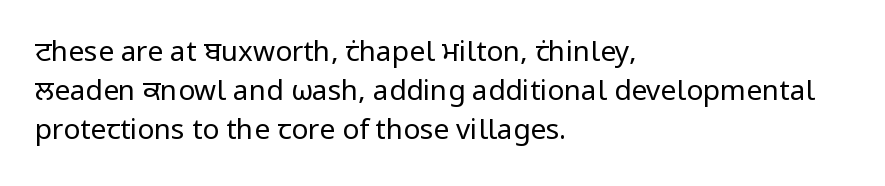
Q: Is the text bold? A: No.
Q: Is the text italic (slanted)? A: No, it is upright.
Q: Is the typeface a serif or a sans-serif typeface? A: Sans-serif.
Q: Is the text underlined? A: No.
Q: How is the paragraph aligned? A: Left-aligned.
Q: Is the spacing between letters normal or unusually wide? A: Normal.
Q: Is the spacing between lines tight, normal or loose? A: Normal.
Q: Width (condensed, normal, or wide)? A: Normal.
Q: Stroke contrast? A: Low.
Q: x-height? A: Medium.
Q: Monospaced? A: No.
